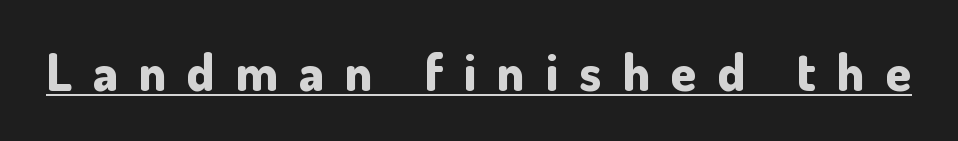
{"serif": "no", "italic": "no", "bold": "yes", "weight": "bold", "width": "normal", "stroke_contrast": "low", "x_height": "small", "monospaced": "no", "underline": "yes", "letter_spacing": "wide", "letter_spacing_em": 0.4, "glyph_px": 52}
